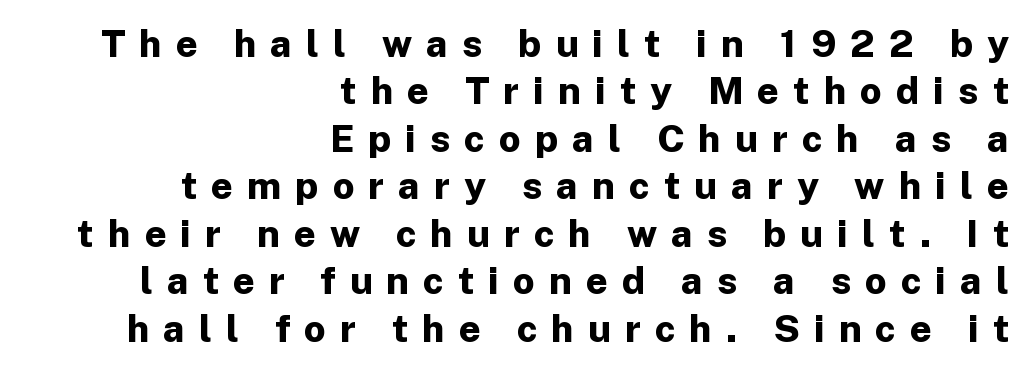
The image shows 38 px bold sans-serif type, upright; set right-aligned, normal line spacing (1.25x), unusually wide letter spacing (+0.37 em), not underlined; low stroke contrast and a medium x-height.
